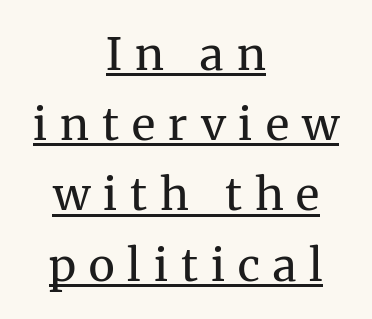
The rag falls on both sides of this text block equally. In terms of letterspacing, this is a distinctly airy, spread setting. Vertical spacing — default. The type sits square on the baseline with zero lean. Emphasis is given by a line drawn under the lettering.
